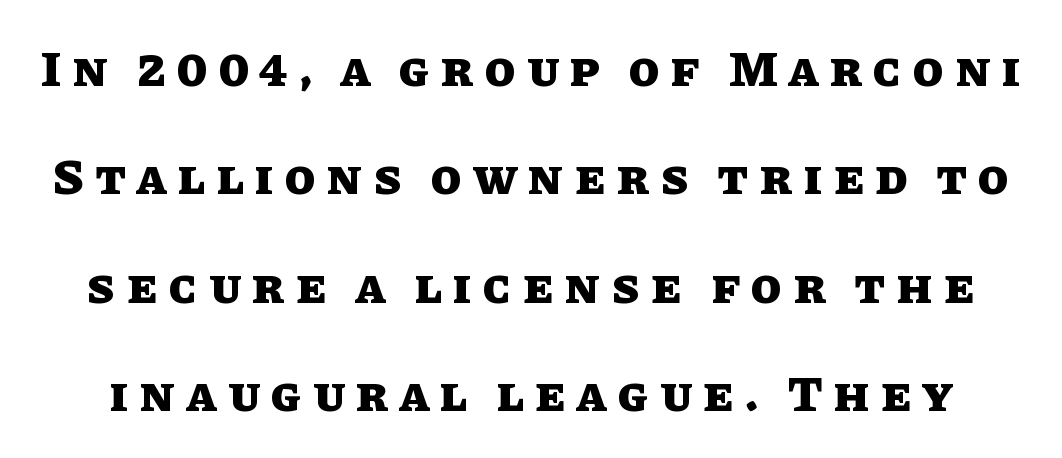
{"italic": "no", "bold": "yes", "weight": "heavy", "width": "normal", "stroke_contrast": "low", "x_height": "large", "monospaced": "no", "underline": "no", "line_spacing": "loose", "line_spacing_ratio": 2.17, "letter_spacing": "wide", "letter_spacing_em": 0.23, "glyph_px": 50}
